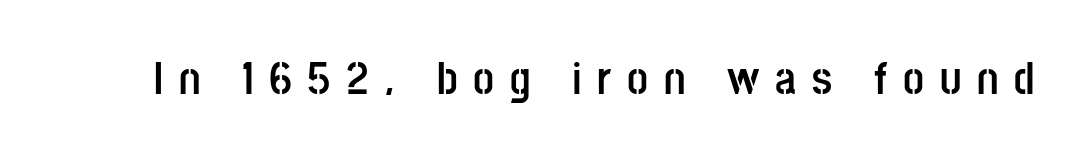
Any mark beneath the type? The region is blank. The letters are bold, with thick, heavy strokes. The axis of the letterforms is exactly vertical. A sans-serif font was chosen for this passage.
